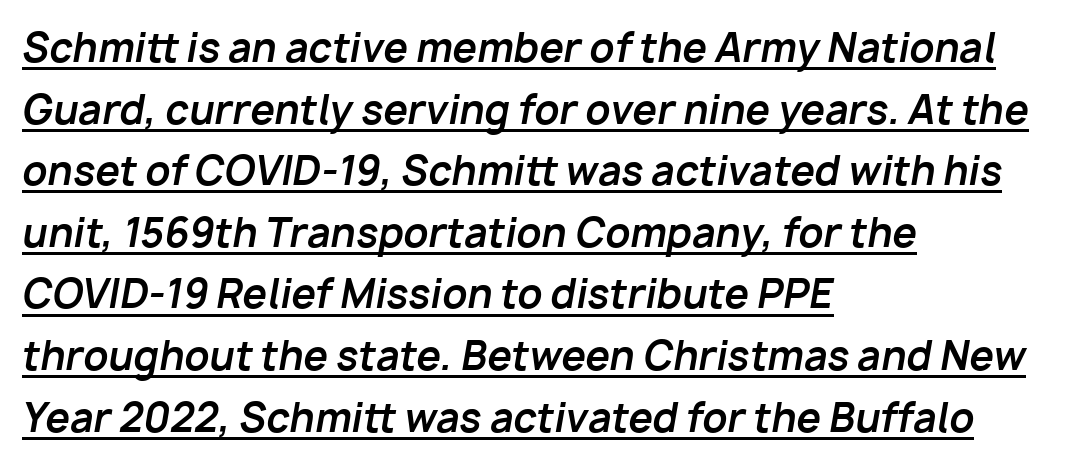
The image shows 39 px bold type, italic (leaning right); set left-aligned, normal line spacing (1.58x), normal letter spacing, underlined; low stroke contrast and a medium x-height.
